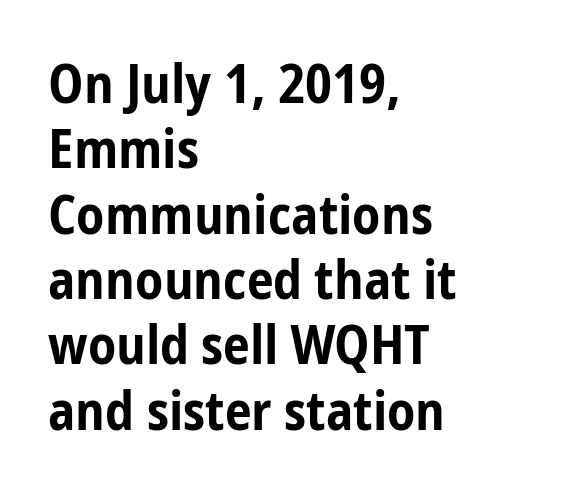
The image shows 54 px bold, condensed sans-serif type, upright; set left-aligned, line spacing 1.21x, normal letter spacing, not underlined; low stroke contrast and a medium x-height.
